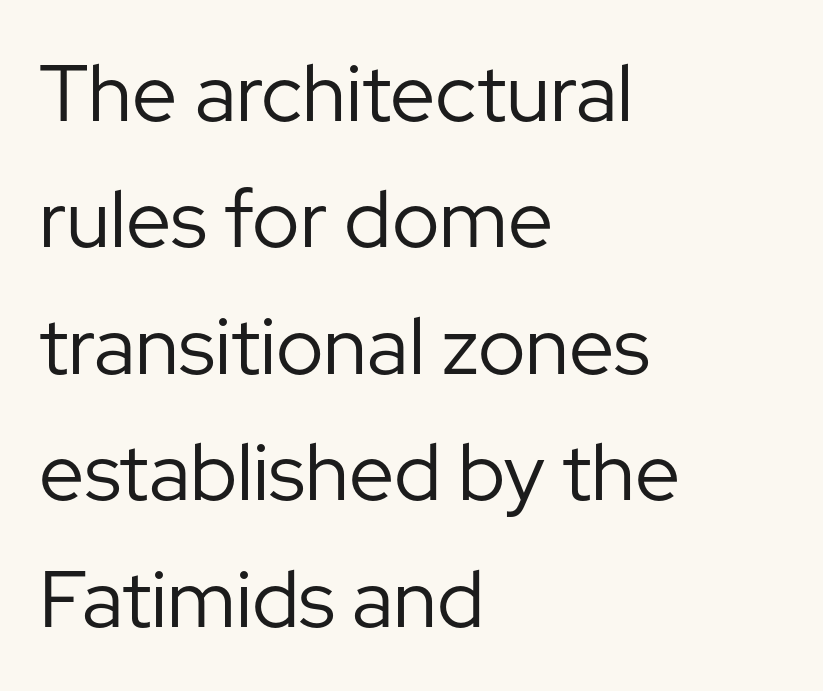
Q: Is the text bold? A: No.
Q: Is the text italic (slanted)? A: No, it is upright.
Q: Is the typeface a serif or a sans-serif typeface? A: Sans-serif.
Q: Is the text underlined? A: No.
Q: How is the paragraph aligned? A: Left-aligned.
Q: Is the spacing between letters normal or unusually wide? A: Normal.
Q: Is the spacing between lines tight, normal or loose? A: Normal.
Q: Width (condensed, normal, or wide)? A: Normal.
Q: Stroke contrast? A: Low.
Q: x-height? A: Medium.
Q: Monospaced? A: No.
